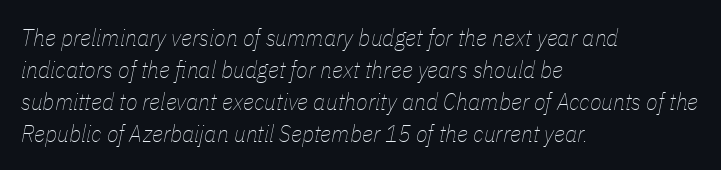
Stroke thickness stays within the range of a standard reading face or lighter. The letterforms sit shoulder to shoulder at normal distance. Underlining? Definitely not there. The lines are quadded left. Rows of type keep a routine distance in the vertical direction.
